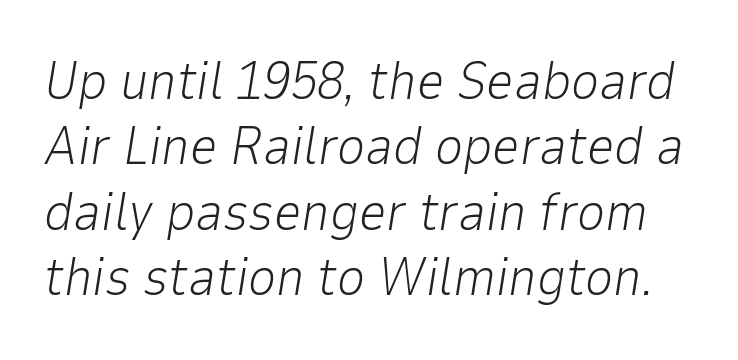
You could call the tracking neutral — neither tight nor loose. Nothing heavy about these letters — not bold at all. Proportional: the letters do not fall into vertical columns. No word sits above an underline.
